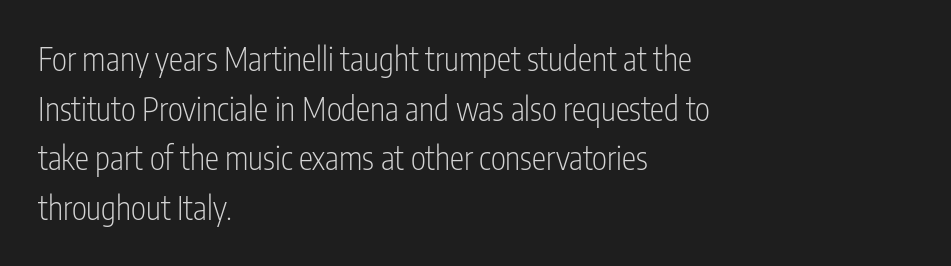
{"serif": "no", "italic": "no", "bold": "no", "weight": "light", "width": "condensed", "stroke_contrast": "low", "x_height": "medium", "monospaced": "no", "underline": "no", "align": "left", "line_spacing": "normal", "line_spacing_ratio": 1.55, "letter_spacing": "normal", "letter_spacing_em": 0.0, "glyph_px": 32}
